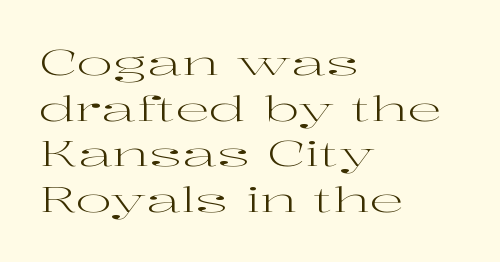
The image shows 34 px regular-weight, wide serif type, upright; set left-aligned, normal line spacing (1.34x), normal letter spacing, not underlined; high stroke contrast and a medium x-height.
